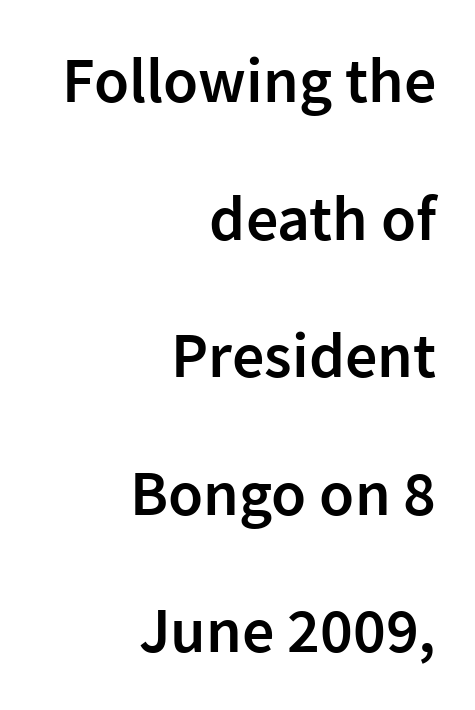
I'd call this a sans setting — the letters go barefoot. Each row of text sits above clean, open space. Semibold letterforms, between regular and bold. The face used here is proportionally spaced, like ordinary book or web type. Unlike italic type, these characters show no tilt at all. The paragraph shown leans on its right margin.
